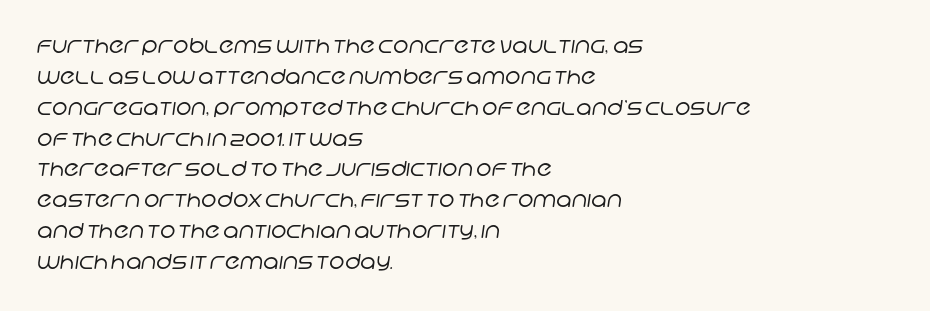
The image shows 21 px text type; set left-aligned, normal line spacing (1.47x), normal letter spacing, not underlined.
